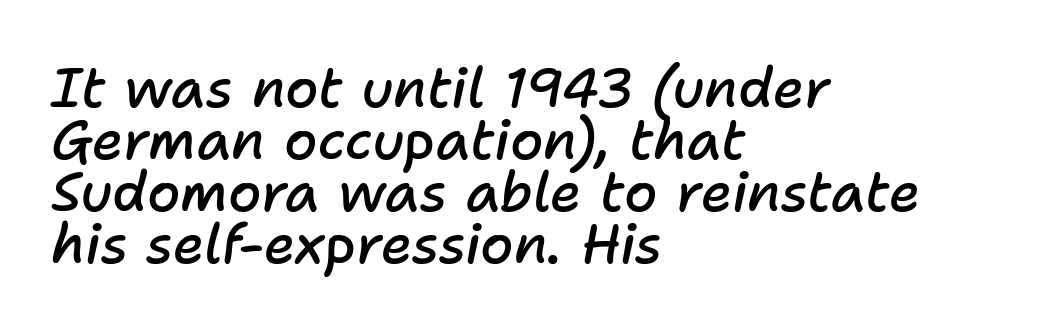
Q: Is the text bold? A: Semi-bold.
Q: Is the text italic (slanted)? A: Yes, it leans right by about 11 degrees.
Q: Is the text underlined? A: No.
Q: How is the paragraph aligned? A: Left-aligned.
Q: Is the spacing between letters normal or unusually wide? A: Normal.
Q: Is the spacing between lines tight, normal or loose? A: Tight.
Q: Width (condensed, normal, or wide)? A: Normal.
Q: Stroke contrast? A: Low.
Q: x-height? A: Medium.
Q: Monospaced? A: No.
